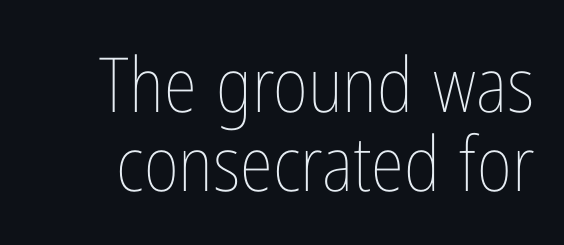
Q: Is the text bold? A: No.
Q: Is the text italic (slanted)? A: No, it is upright.
Q: Is the text underlined? A: No.
Q: Is the spacing between letters normal or unusually wide? A: Normal.
Q: Is the spacing between lines tight, normal or loose? A: Tight.
Q: Width (condensed, normal, or wide)? A: Condensed.
Q: Stroke contrast? A: Low.
Q: x-height? A: Medium.
Q: Monospaced? A: No.
